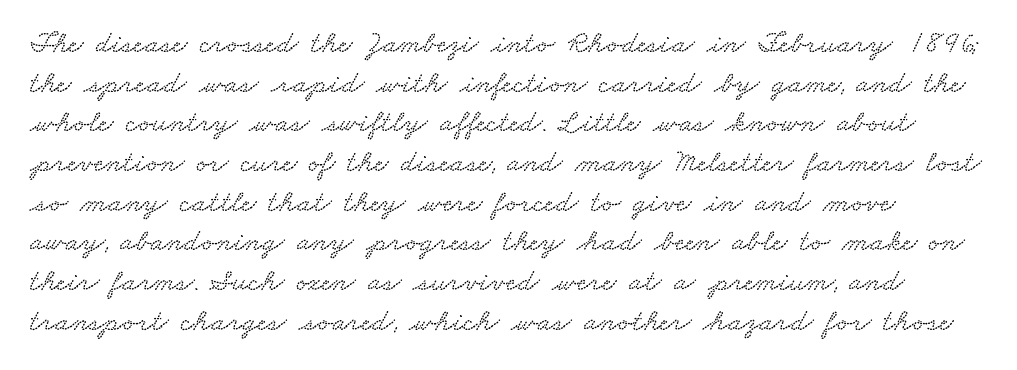
These lines sit exactly where default settings would place them. The baseline area is clear. Here the designer chose a conventional face with non-uniform glyph widths. Here the glyphs are tracked normally, forming tight word shapes.
